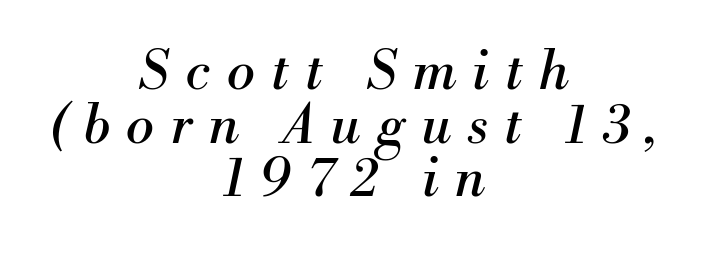
The image shows 53 px regular-weight serif type, italic (leaning right); set centered, tight line spacing (1.01x), unusually wide letter spacing (+0.31 em), not underlined; medium stroke contrast and a small x-height.
